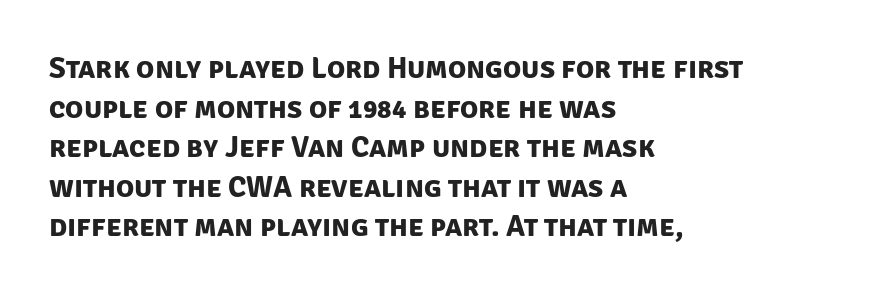
The image shows 30 px bold sans-serif type; set left-aligned, normal line spacing (1.32x), normal letter spacing, not underlined; low stroke contrast and a large x-height.
